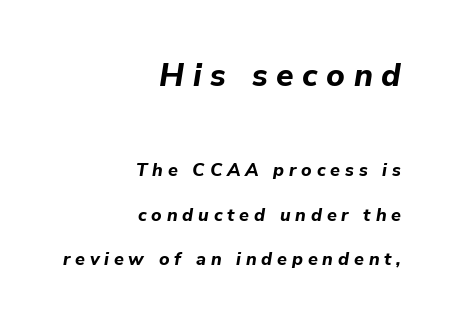
{"italic": "yes", "lean": "right", "slant_degrees": 9, "bold": "yes", "weight": "bold", "width": "normal", "stroke_contrast": "low", "x_height": "medium", "monospaced": "no", "underline": "no", "align": "right", "line_spacing": "loose", "line_spacing_ratio": 2.46, "letter_spacing": "wide", "letter_spacing_em": 0.27, "larger_block": "first", "size_ratio": 1.78, "glyph_px": 32}
